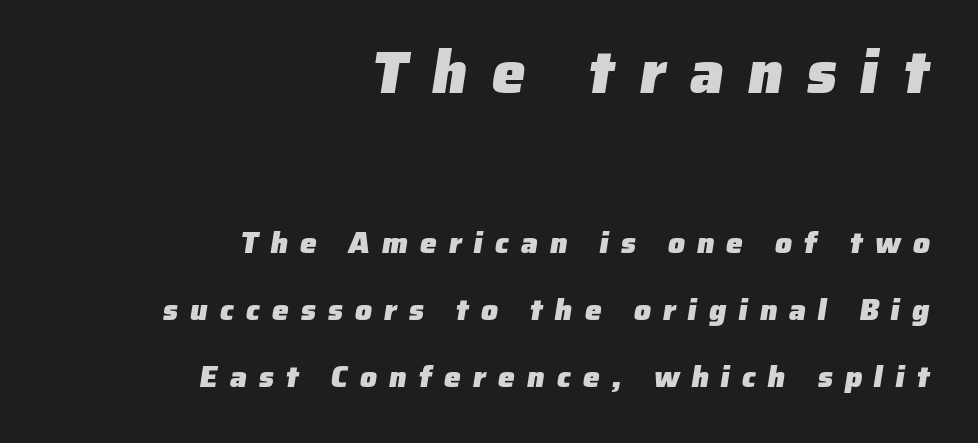
Letters rest on an invisible, unmarked baseline. Serifs: no, the terminals of the letterforms are clean. Each letter keeps its own natural width here, so spacing adapts to shape. Successive baselines arrive slowly, with a big drop between each. In terms of weight, the rendering is a true, heavy bold. Which of the two is more prominent by size? The first, at the top.
